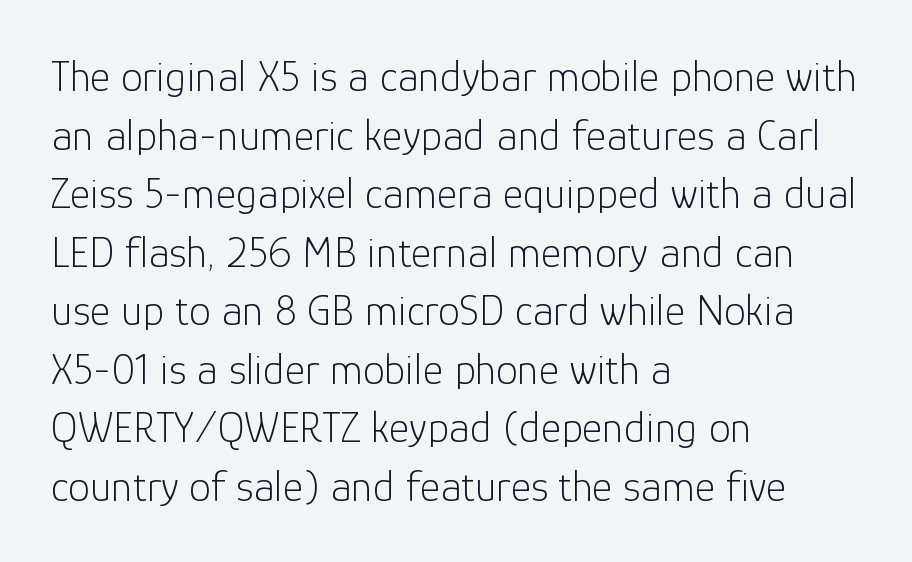
Q: Is the text bold? A: No.
Q: Is the text italic (slanted)? A: No, it is upright.
Q: Is the typeface a serif or a sans-serif typeface? A: Sans-serif.
Q: Is the text underlined? A: No.
Q: How is the paragraph aligned? A: Left-aligned.
Q: Is the spacing between letters normal or unusually wide? A: Normal.
Q: Is the spacing between lines tight, normal or loose? A: Normal.
Q: Width (condensed, normal, or wide)? A: Normal.
Q: Stroke contrast? A: Low.
Q: x-height? A: Medium.
Q: Monospaced? A: No.
